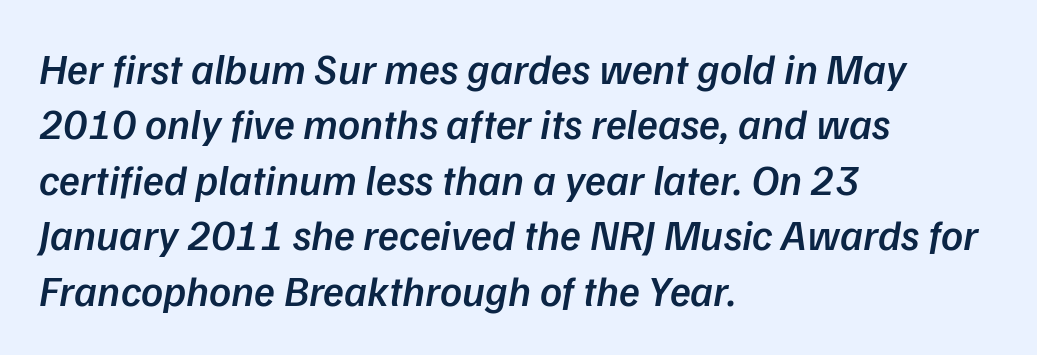
The image shows 43 px semibold sans-serif type; set left-aligned, normal line spacing (1.29x), normal letter spacing, not underlined; low stroke contrast and a medium x-height.
